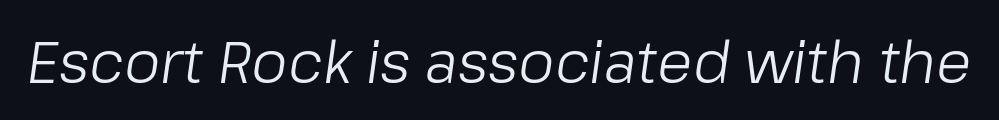
The image shows 58 px light type, italic (leaning right); set normal letter spacing, not underlined; low stroke contrast and a medium x-height.
